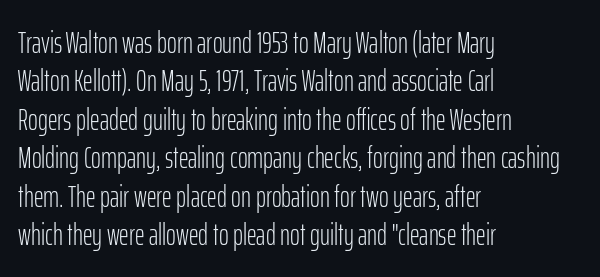
Q: Is the text bold? A: No.
Q: Is the text italic (slanted)? A: No, it is upright.
Q: Is the typeface a serif or a sans-serif typeface? A: Sans-serif.
Q: Is the text underlined? A: No.
Q: How is the paragraph aligned? A: Left-aligned.
Q: Is the spacing between letters normal or unusually wide? A: Normal.
Q: Is the spacing between lines tight, normal or loose? A: Normal.
Q: Width (condensed, normal, or wide)? A: Condensed.
Q: Stroke contrast? A: Low.
Q: x-height? A: Medium.
Q: Monospaced? A: No.
